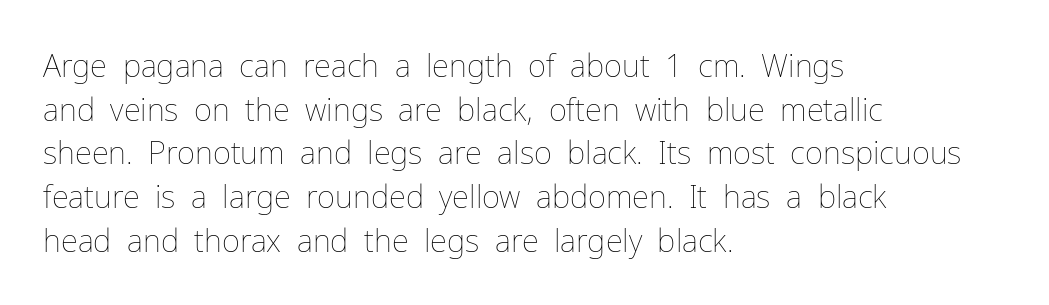
Q: Is the text bold? A: No.
Q: Is the text italic (slanted)? A: No, it is upright.
Q: Is the text underlined? A: No.
Q: How is the paragraph aligned? A: Left-aligned.
Q: Is the spacing between letters normal or unusually wide? A: Normal.
Q: Is the spacing between lines tight, normal or loose? A: Normal.
Q: Width (condensed, normal, or wide)? A: Normal.
Q: Stroke contrast? A: Low.
Q: x-height? A: Medium.
Q: Monospaced? A: No.
